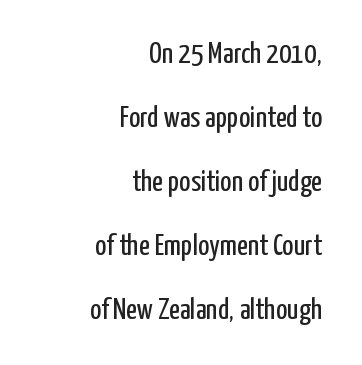
{"serif": "no", "italic": "no", "bold": "no", "weight": "regular", "width": "condensed", "stroke_contrast": "low", "x_height": "medium", "monospaced": "no", "underline": "no", "align": "right", "line_spacing": "loose", "line_spacing_ratio": 2.13, "letter_spacing": "normal", "letter_spacing_em": 0.0, "glyph_px": 30}
